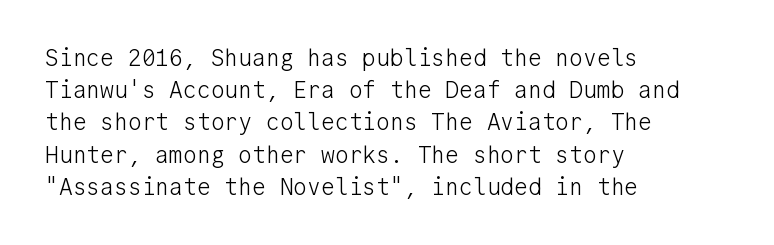
Regarding leading, the lines here are spaced in the standard way. The setting favours the left margin, as ordinary paragraphs usually do. The typeface has the unassuming heft of standard copy or less. The tracking reads as untouched default to a designer's eye. Type without underlining. Vertical strokes here are truly vertical.
